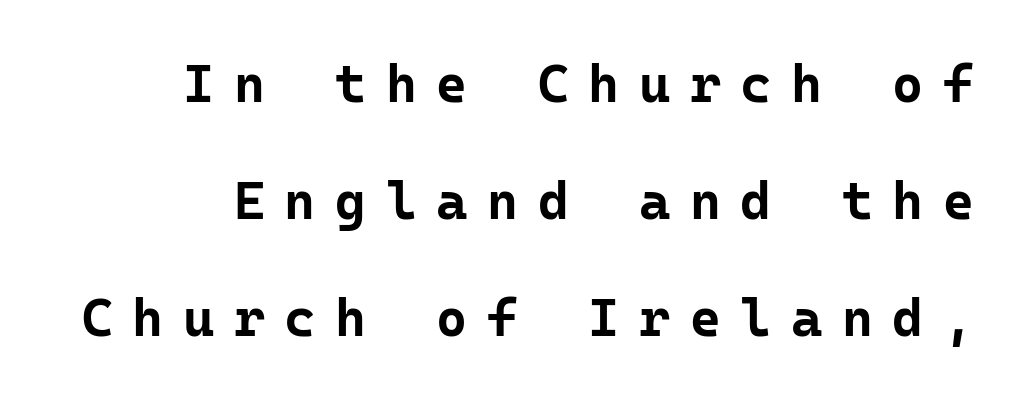
Q: Is the text bold? A: Yes.
Q: Is the text italic (slanted)? A: No, it is upright.
Q: Is the typeface a serif or a sans-serif typeface? A: Sans-serif.
Q: Is the text underlined? A: No.
Q: Is the spacing between letters normal or unusually wide? A: Unusually wide.
Q: Is the spacing between lines tight, normal or loose? A: Loose.
Q: Width (condensed, normal, or wide)? A: Normal.
Q: Stroke contrast? A: Low.
Q: x-height? A: Medium.
Q: Monospaced? A: Yes.
